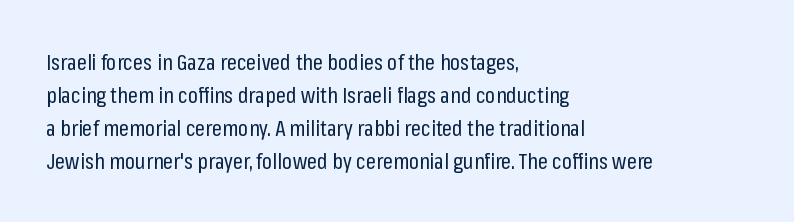
{"italic": "no", "bold": "no", "underline": "no", "align": "left", "line_spacing": "normal", "line_spacing_ratio": 1.5, "letter_spacing": "normal", "letter_spacing_em": 0.0, "glyph_px": 22}
